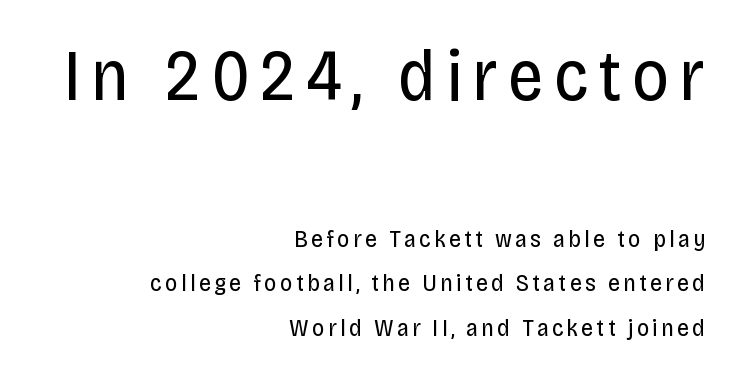
{"serif": "no", "italic": "no", "bold": "no", "weight": "regular", "width": "condensed", "stroke_contrast": "low", "x_height": "large", "monospaced": "no", "underline": "no", "align": "right", "line_spacing_ratio": 1.85, "larger_block": "first", "size_ratio": 3.0, "glyph_px": 72}
